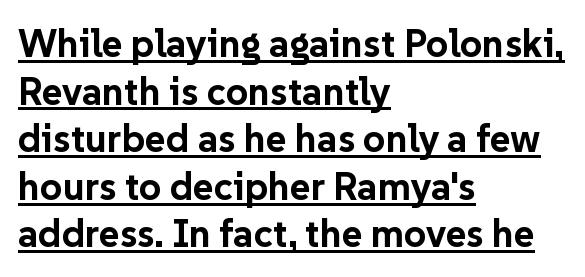
Serif or sans? Sans — the stroke terminals are bare. Here the designer chose a conventional face with non-uniform glyph widths. The letters are bold, with thick, heavy strokes. Casual observation: everything's shoved over to the left. The gaps between neighbouring characters are ordinary and unremarkable. Compared with undecorated copy, this sample adds a rule below the words.
